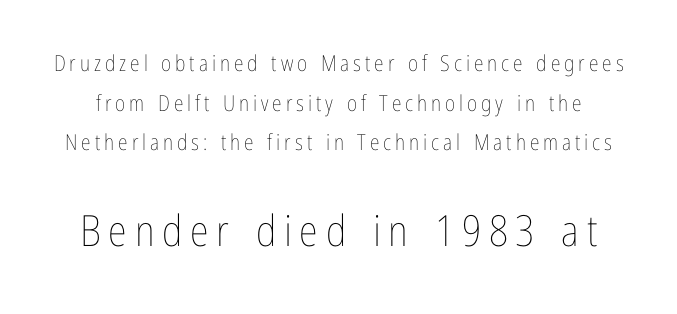
Q: Is the text bold? A: No.
Q: Is the text italic (slanted)? A: No, it is upright.
Q: Is the text underlined? A: No.
Q: Which block of text is set in a larger size, the first (top) or the second (bottom)? A: The second (bottom) one.
Q: Width (condensed, normal, or wide)? A: Condensed.
Q: Stroke contrast? A: Low.
Q: x-height? A: Medium.
Q: Monospaced? A: No.
